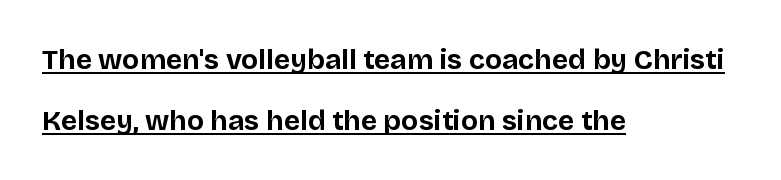
{"serif": "no", "italic": "no", "bold": "yes", "weight": "bold", "width": "normal", "stroke_contrast": "low", "x_height": "large", "monospaced": "no", "underline": "yes", "align": "left", "line_spacing": "loose", "line_spacing_ratio": 2.17, "letter_spacing": "normal", "letter_spacing_em": 0.0, "glyph_px": 28}
